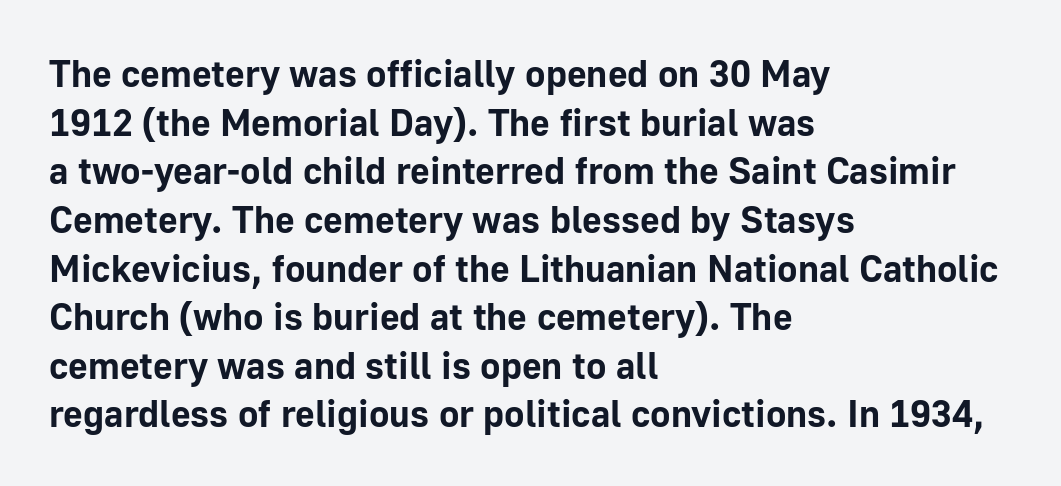
These lines are rendered in a variable-pitch font. Compared with an ordinary text face, these strokes are far heavier — a full bold. The type family on display is of the sans-serif kind. Descenders hang freely into open space. The horizontal fit of the characters is conventional and even. In CSS terms this would be text-align: left.
